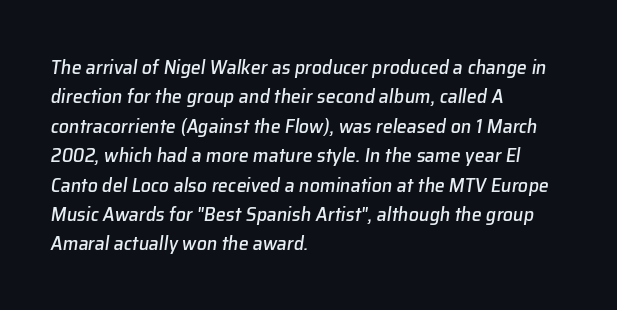
The image shows 20 px text type, italic (leaning right); set left-aligned, normal line spacing (1.47x), normal letter spacing, not underlined.
